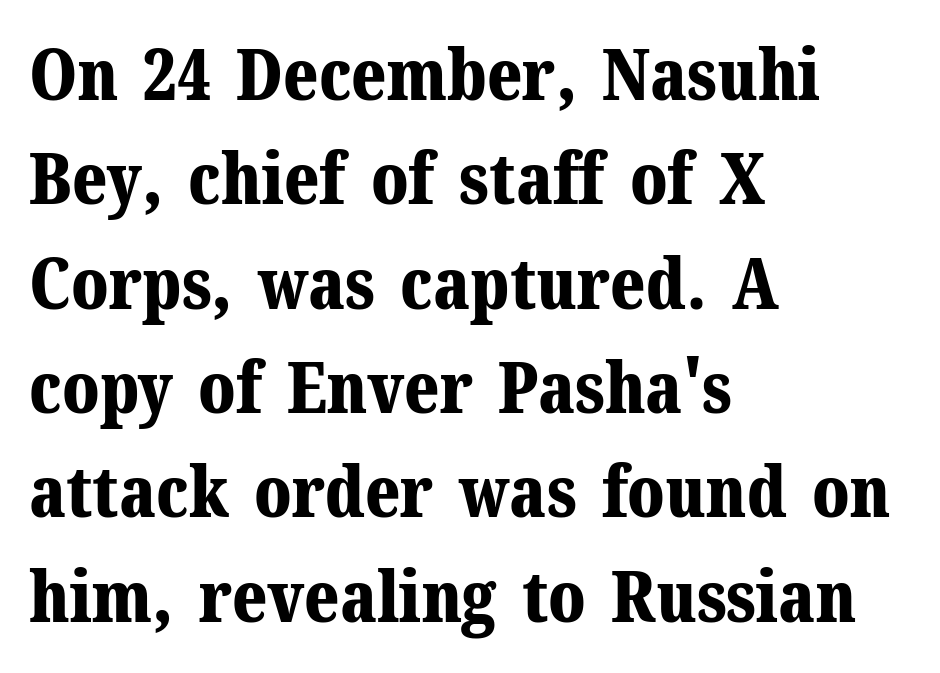
{"serif": "yes", "italic": "no", "bold": "yes", "weight": "bold", "width": "normal", "stroke_contrast": "medium", "x_height": "medium", "monospaced": "no", "underline": "no", "align": "left", "line_spacing": "normal", "line_spacing_ratio": 1.47, "letter_spacing": "normal", "letter_spacing_em": 0.0, "glyph_px": 71}
